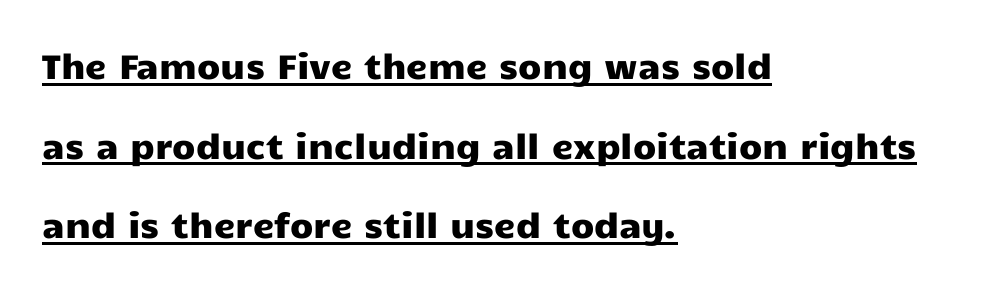
Vertically, the passage feels expansive, rows floating well apart. The letters stand straight up with perfectly vertical stems. The typesetter has applied underlining to the passage shown. This sample has the flowing, uneven cadence of proportional lettering. Each line starts at the same left margin while the right side varies.
